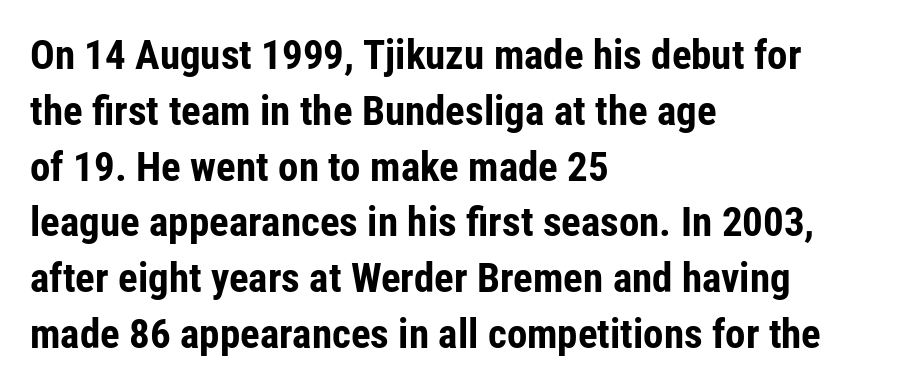
The image shows 41 px bold, condensed sans-serif type, upright; set left-aligned, normal line spacing (1.36x), normal letter spacing, not underlined; low stroke contrast and a medium x-height.
